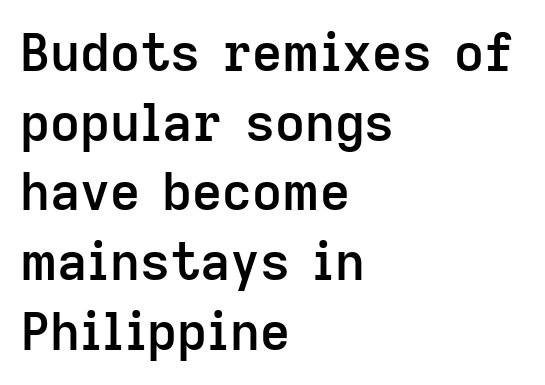
Q: Is the text bold? A: Semi-bold.
Q: Is the text italic (slanted)? A: No, it is upright.
Q: Is the typeface a serif or a sans-serif typeface? A: Sans-serif.
Q: Is the text underlined? A: No.
Q: How is the paragraph aligned? A: Left-aligned.
Q: Is the spacing between letters normal or unusually wide? A: Normal.
Q: Is the spacing between lines tight, normal or loose? A: Normal.
Q: Width (condensed, normal, or wide)? A: Normal.
Q: Stroke contrast? A: Low.
Q: x-height? A: Medium.
Q: Monospaced? A: No.
